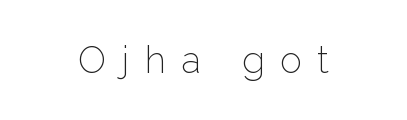
Letterform terminals end flat and unadorned throughout the passage. Tracking value appears strongly positive — letters spread wide. You could not count columns in this text — the font is proportionally spaced. The face looks like a standard text weight, possibly lighter. A typesetter would mark this as roman, not italic.
